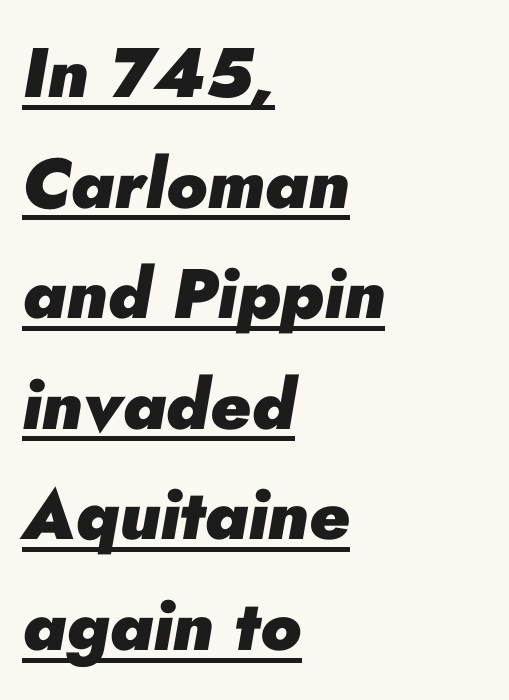
Q: Is the text bold? A: Yes.
Q: Is the text italic (slanted)? A: Yes, it leans right by about 10 degrees.
Q: Is the text underlined? A: Yes.
Q: How is the paragraph aligned? A: Left-aligned.
Q: Is the spacing between letters normal or unusually wide? A: Normal.
Q: Is the spacing between lines tight, normal or loose? A: Normal.
Q: Width (condensed, normal, or wide)? A: Normal.
Q: Stroke contrast? A: Low.
Q: x-height? A: Small.
Q: Monospaced? A: No.
